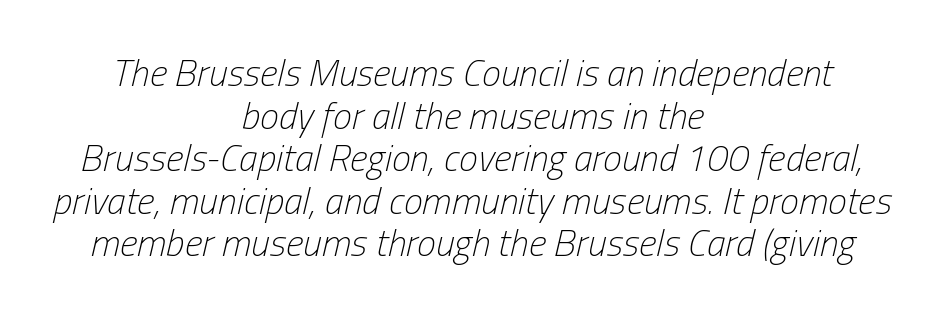
{"italic": "yes", "lean": "right", "slant_degrees": 13, "bold": "no", "weight": "light", "width": "condensed", "stroke_contrast": "low", "x_height": "medium", "monospaced": "no", "underline": "no", "align": "center", "line_spacing": "tight", "line_spacing_ratio": 1.12, "letter_spacing": "normal", "letter_spacing_em": 0.0, "glyph_px": 38}
